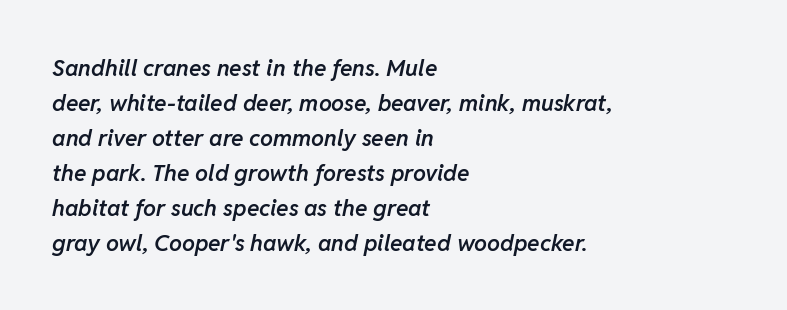
{"italic": "yes", "lean": "right", "slant_degrees": 11, "bold": "semi", "underline": "no", "align": "left", "line_spacing": "normal", "line_spacing_ratio": 1.52, "letter_spacing": "normal", "letter_spacing_em": 0.0, "glyph_px": 23}
